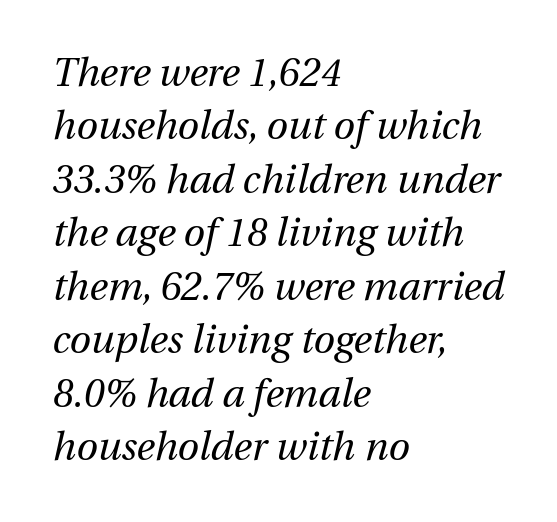
The image shows 39 px regular-weight type, italic (leaning right); set left-aligned, normal line spacing (1.37x), normal letter spacing, not underlined; medium stroke contrast and a medium x-height.
